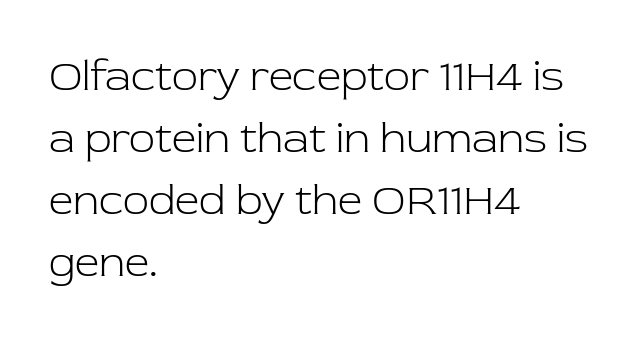
{"serif": "yes", "italic": "no", "bold": "no", "weight": "light", "width": "normal", "stroke_contrast": "low", "x_height": "medium", "monospaced": "no", "underline": "no", "align": "left", "line_spacing": "normal", "line_spacing_ratio": 1.44, "letter_spacing": "normal", "letter_spacing_em": 0.0, "glyph_px": 43}
